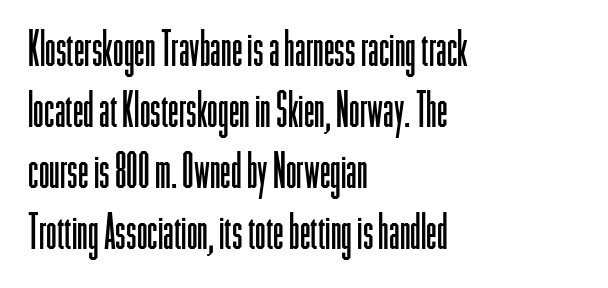
{"serif": "no", "italic": "no", "bold": "no", "weight": "light", "width": "condensed", "stroke_contrast": "low", "x_height": "medium", "monospaced": "no", "underline": "no", "align": "left", "line_spacing": "normal", "line_spacing_ratio": 1.27, "letter_spacing": "normal", "letter_spacing_em": 0.0, "glyph_px": 48}
